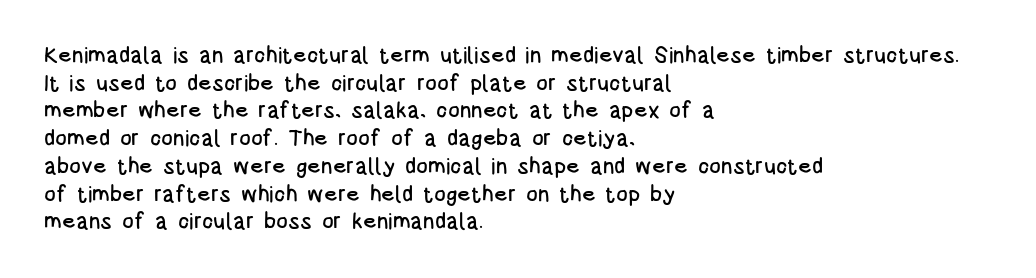
The image shows 22 px text type, upright; set left-aligned, normal line spacing (1.26x), normal letter spacing, not underlined.
